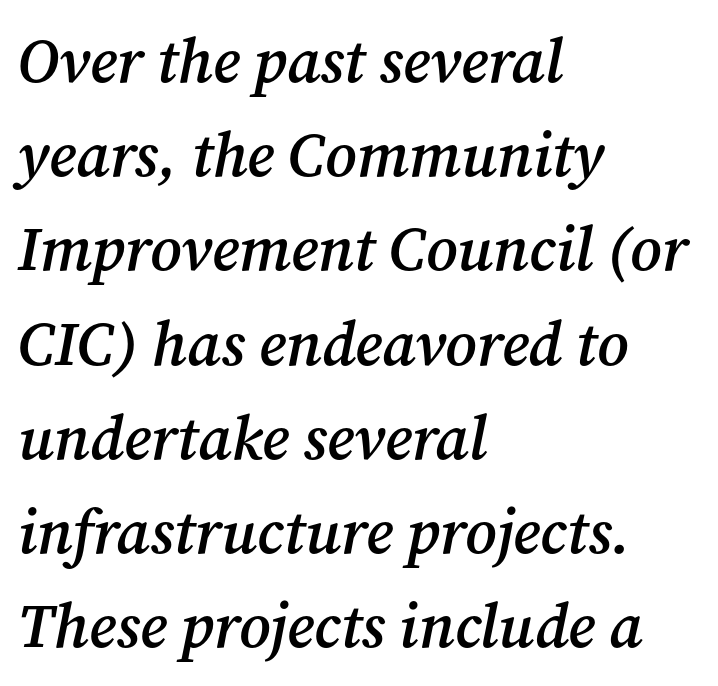
Q: Is the text bold? A: Semi-bold.
Q: Is the text italic (slanted)? A: Yes, it leans right by about 12 degrees.
Q: Is the typeface a serif or a sans-serif typeface? A: Serif.
Q: Is the text underlined? A: No.
Q: How is the paragraph aligned? A: Left-aligned.
Q: Is the spacing between letters normal or unusually wide? A: Normal.
Q: Is the spacing between lines tight, normal or loose? A: Normal.
Q: Width (condensed, normal, or wide)? A: Normal.
Q: Stroke contrast? A: Medium.
Q: x-height? A: Medium.
Q: Monospaced? A: No.
